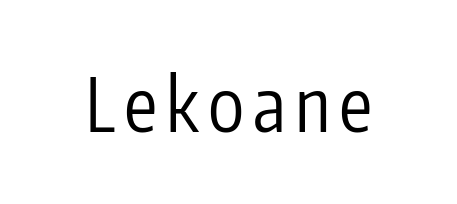
{"serif": "no", "italic": "no", "bold": "no", "weight": "regular", "width": "condensed", "stroke_contrast": "low", "x_height": "medium", "monospaced": "no", "underline": "no", "glyph_px": 74}
